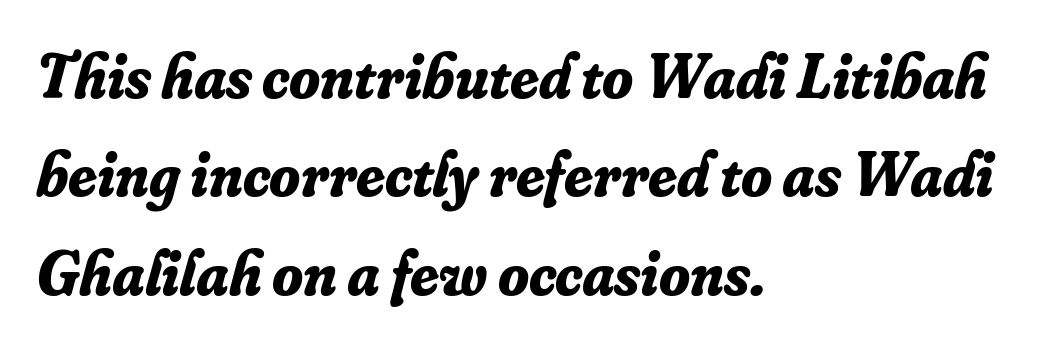
Observe the serifs anchoring each vertical stroke in this sample. The paragraph has a hard left edge and a soft right edge. The line-height multiplier appears to be the usual default. Weight: bold. Clear beneath every line of the passage. Tall strokes in this sample are angled rather than plumb.
